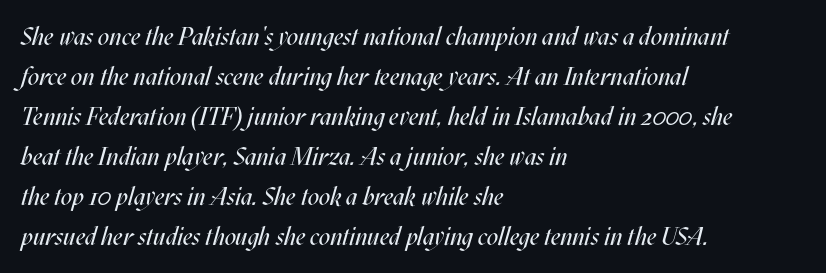
Bare-footed words on every line. Casual observation: everything's shoved over to the left. Slant detected: the letters are inclined. Ink coverage per letter is moderate at most. This block has exactly the height ordinary leading produces. Honestly, the letter spacing is just normal — you wouldn't notice it.
